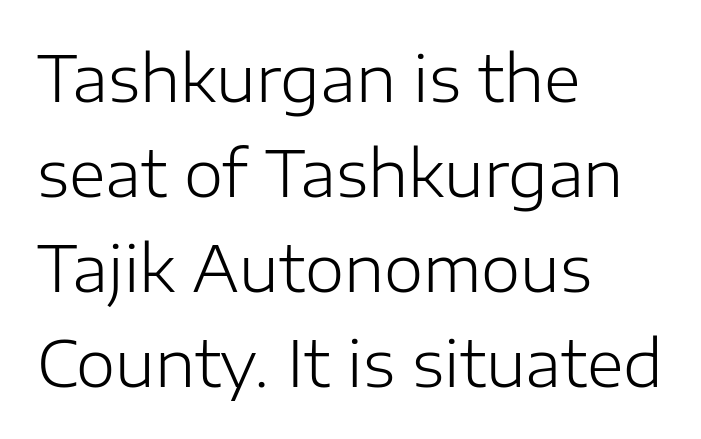
The image shows 63 px light sans-serif type, upright; set left-aligned, normal line spacing (1.51x), normal letter spacing, not underlined; low stroke contrast and a medium x-height.
